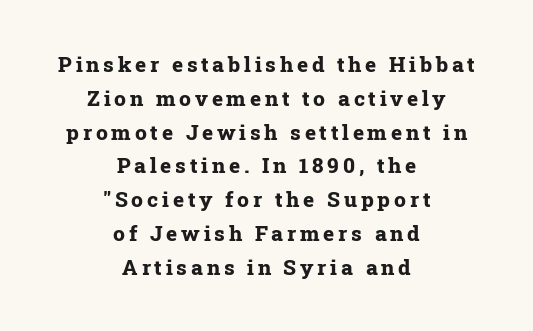
{"italic": "no", "bold": "yes", "underline": "no", "align": "center", "line_spacing": "normal", "line_spacing_ratio": 1.61, "glyph_px": 21}
